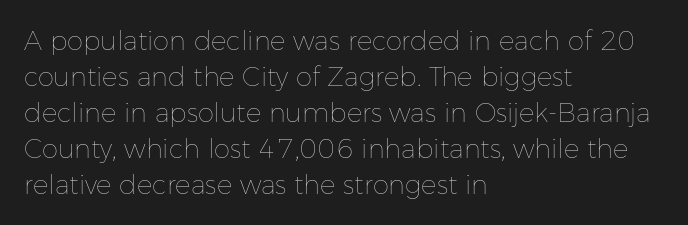
The image shows 26 px text type, upright; set left-aligned, normal line spacing (1.38x), normal letter spacing, not underlined.
